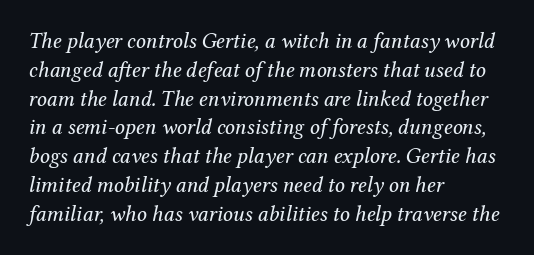
{"italic": "yes", "lean": "right", "slant_degrees": 12, "bold": "no", "underline": "no", "align": "left", "line_spacing": "normal", "line_spacing_ratio": 1.31, "letter_spacing": "normal", "letter_spacing_em": 0.0, "glyph_px": 22}
